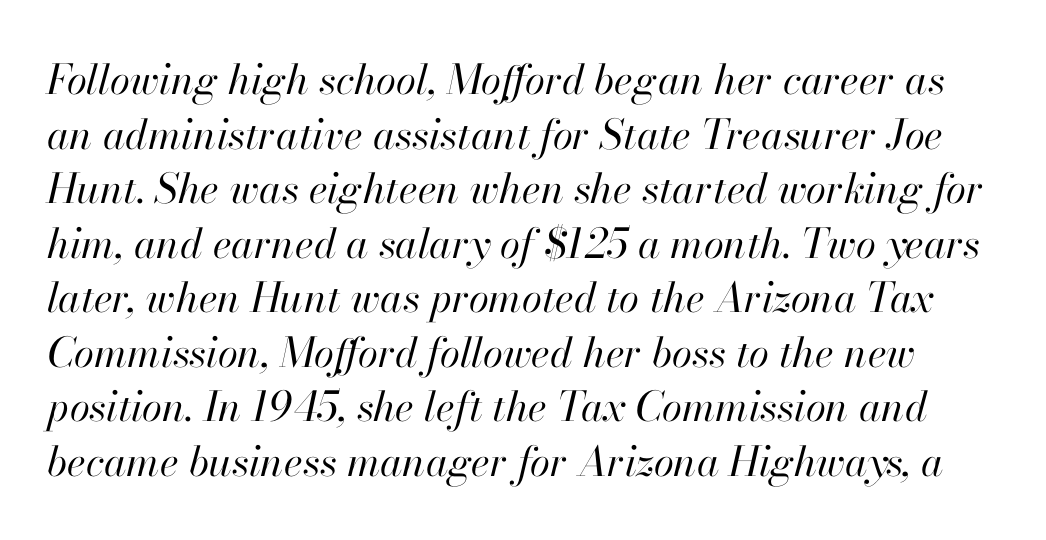
{"italic": "yes", "lean": "right", "slant_degrees": 13, "bold": "no", "weight": "regular", "width": "normal", "stroke_contrast": "high", "x_height": "small", "monospaced": "no", "underline": "no", "line_spacing": "normal", "line_spacing_ratio": 1.33, "letter_spacing": "normal", "letter_spacing_em": 0.0, "glyph_px": 41}
